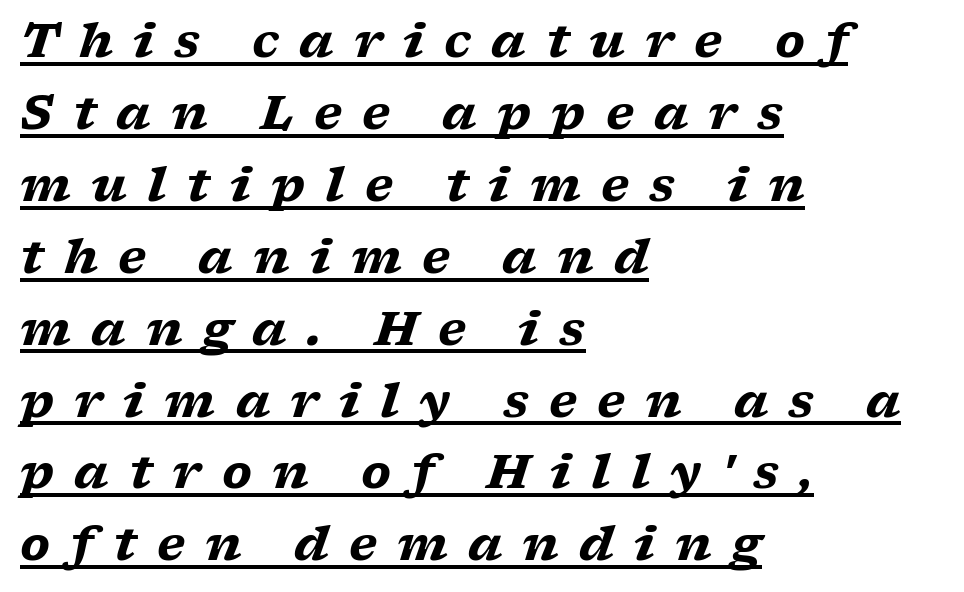
{"serif": "yes", "italic": "yes", "lean": "right", "slant_degrees": 17, "bold": "yes", "weight": "heavy", "width": "wide", "stroke_contrast": "low", "x_height": "medium", "monospaced": "no", "underline": "yes", "align": "left", "line_spacing": "normal", "line_spacing_ratio": 1.53, "letter_spacing": "wide", "letter_spacing_em": 0.43, "glyph_px": 47}
